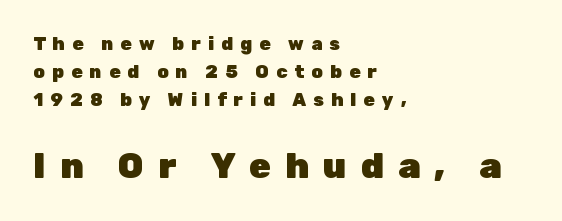
{"serif": "no", "italic": "no", "bold": "yes", "weight": "heavy", "width": "normal", "stroke_contrast": "low", "x_height": "medium", "monospaced": "no", "underline": "no", "align": "left", "line_spacing": "normal", "line_spacing_ratio": 1.56, "letter_spacing": "wide", "letter_spacing_em": 0.4, "larger_block": "second", "size_ratio": 1.94, "glyph_px": 35}
